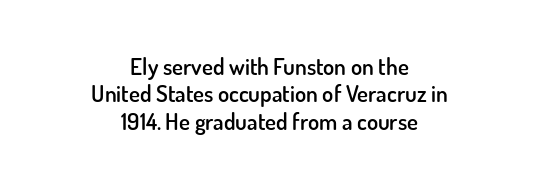
Horizontal alignment here is central, giving a formal, balanced look. Rule under the text: the space is simply empty. Does the lettering tilt? It doesn't — this is upright. You could call the tracking neutral — neither tight nor loose. A somewhat darkened texture: the type is semibold rather than bold.
